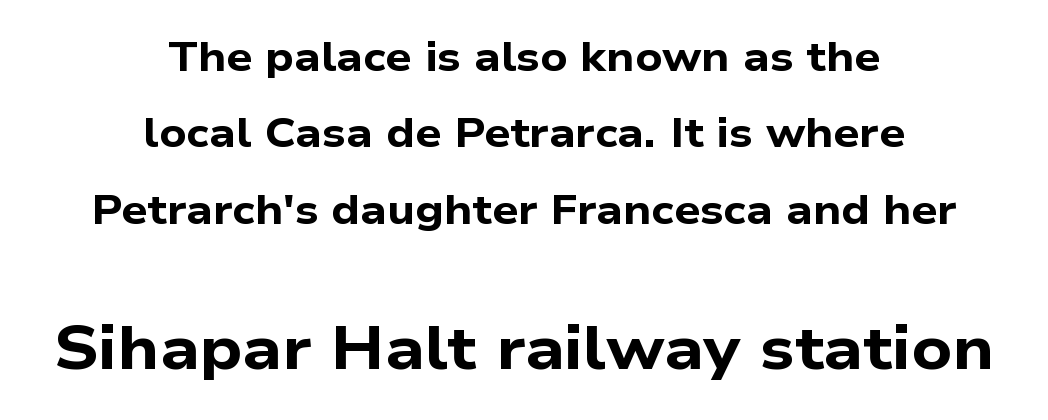
The image shows 61 px bold, wide sans-serif type; set centered, line spacing 1.86x, normal letter spacing, not underlined; the second (bottom) block is 1.49x larger; low stroke contrast and a medium x-height.
